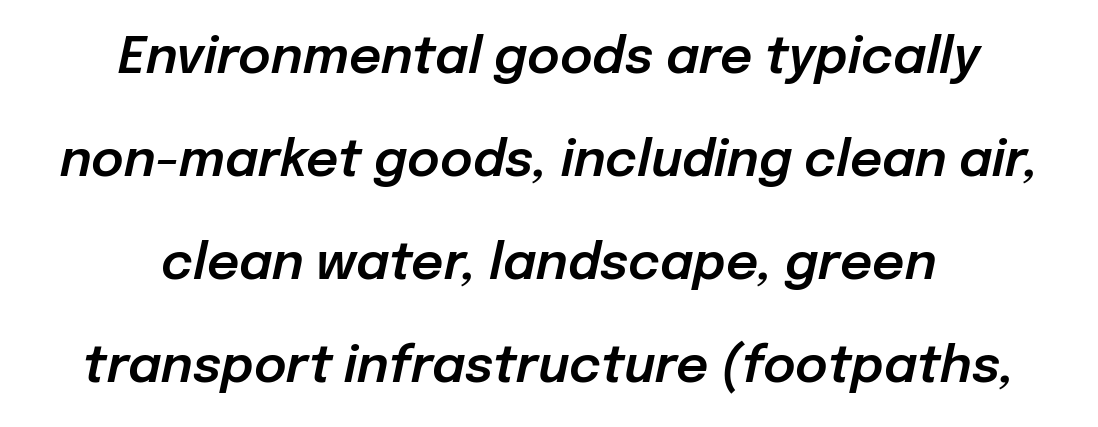
{"italic": "yes", "lean": "right", "slant_degrees": 12, "width": "normal", "stroke_contrast": "low", "x_height": "medium", "monospaced": "no", "underline": "no", "align": "center", "line_spacing": "loose", "line_spacing_ratio": 2.06, "letter_spacing": "normal", "letter_spacing_em": 0.0, "glyph_px": 50}
